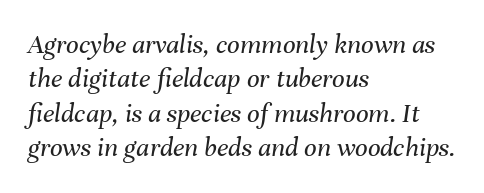
Emphasis-style slanted type is in use. The weight tops out at a normal text grade. The typesetter chose a ragged-right arrangement here. Letter spacing: default. Quick note: underline off. Here the designer chose a conventional face with non-uniform glyph widths.
